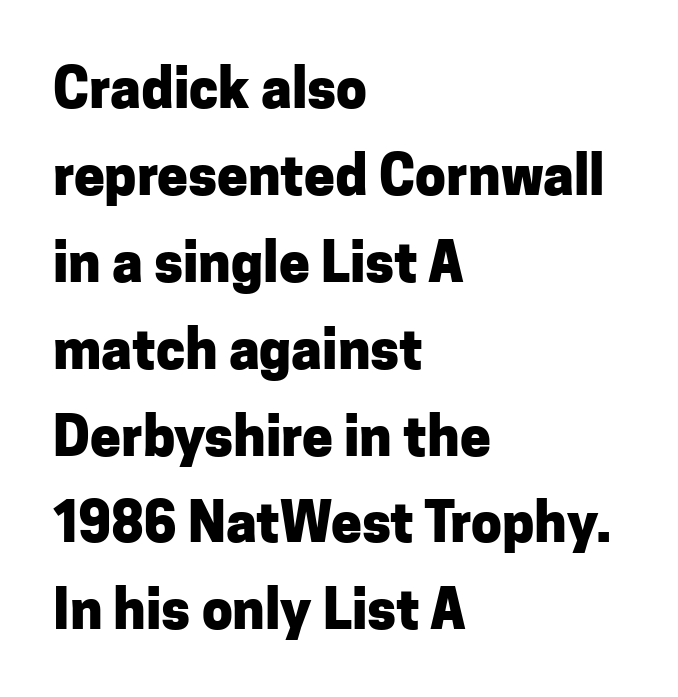
{"serif": "no", "italic": "no", "bold": "yes", "weight": "heavy", "width": "normal", "stroke_contrast": "low", "x_height": "medium", "monospaced": "no", "underline": "no", "align": "left", "line_spacing": "normal", "line_spacing_ratio": 1.58, "letter_spacing": "normal", "letter_spacing_em": 0.0, "glyph_px": 55}
